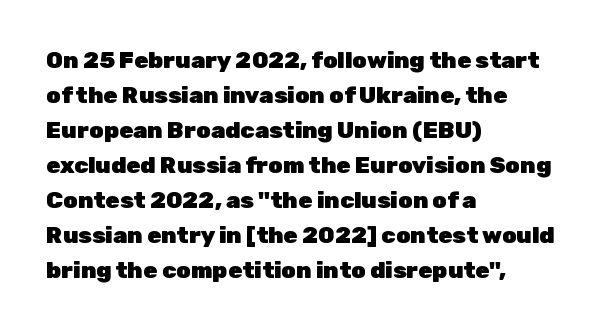
The image shows 23 px bold type, upright; set left-aligned, normal line spacing (1.52x), normal letter spacing, not underlined.
